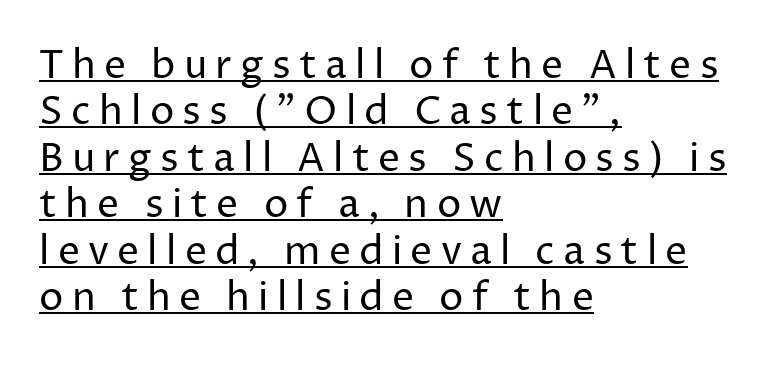
When letters stand straight like this, we call the style roman or upright. The paragraph shown leans on its left margin. Is the letter spacing exaggerated? Yes — the characters are pushed far apart. Nothing sits at the stroke ends, so this counts as sans-serif.
